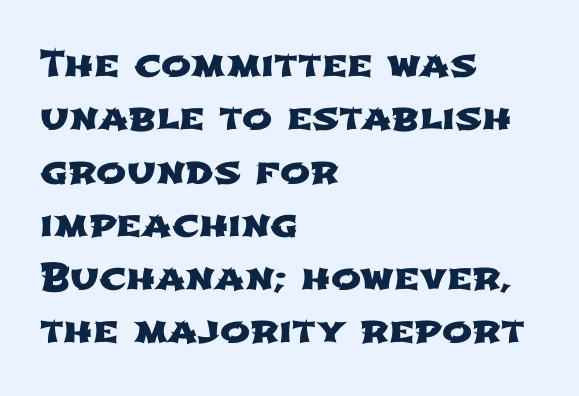
Q: Is the typeface a serif or a sans-serif typeface? A: Sans-serif.
Q: Is the text underlined? A: No.
Q: How is the paragraph aligned? A: Left-aligned.
Q: Is the spacing between letters normal or unusually wide? A: Normal.
Q: Is the spacing between lines tight, normal or loose? A: Normal.
Q: Width (condensed, normal, or wide)? A: Wide.
Q: Stroke contrast? A: Low.
Q: x-height? A: Medium.
Q: Monospaced? A: No.
